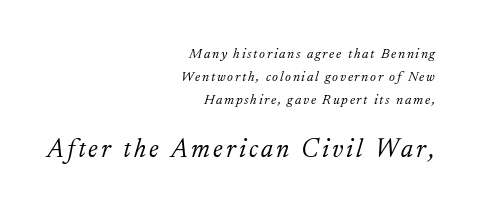
{"italic": "yes", "lean": "right", "slant_degrees": 17, "bold": "no", "underline": "no", "align": "right", "line_spacing": "normal", "line_spacing_ratio": 1.65, "larger_block": "second", "size_ratio": 1.86, "glyph_px": 26}
